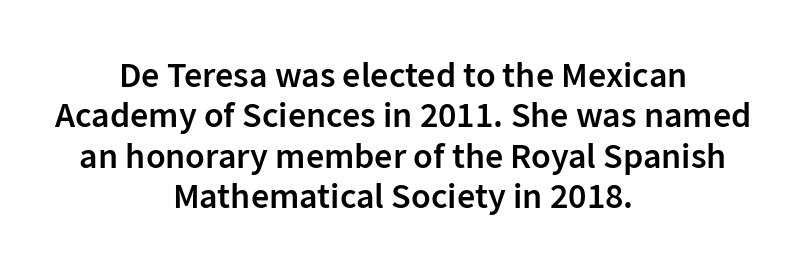
The image shows 36 px semibold sans-serif type, upright; set centered, tight line spacing (1.12x), normal letter spacing, not underlined; low stroke contrast and a medium x-height.
